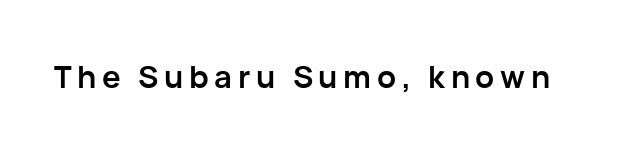
The image shows 31 px semibold sans-serif type, upright; set not underlined; low stroke contrast and a medium x-height.
